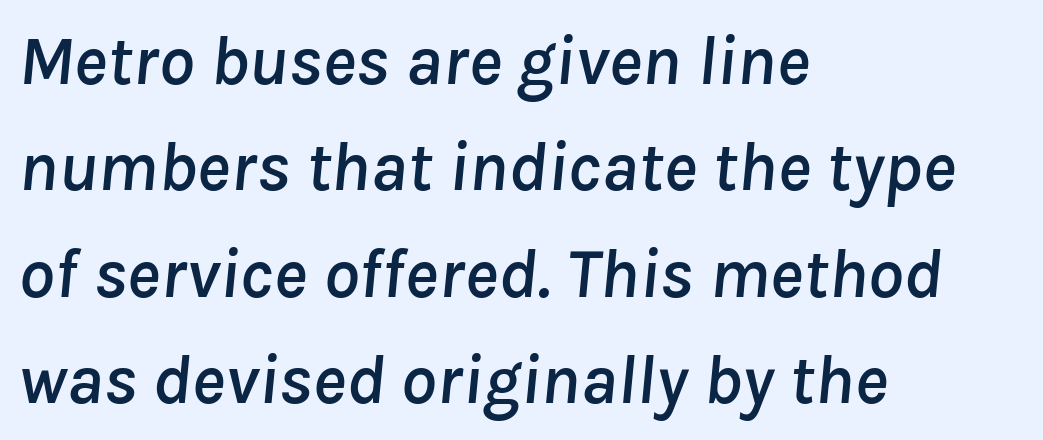
Q: Is the text italic (slanted)? A: Yes, it leans right by about 8 degrees.
Q: Is the text underlined? A: No.
Q: How is the paragraph aligned? A: Left-aligned.
Q: Is the spacing between letters normal or unusually wide? A: Normal.
Q: Is the spacing between lines tight, normal or loose? A: Normal.
Q: Width (condensed, normal, or wide)? A: Normal.
Q: Stroke contrast? A: Low.
Q: x-height? A: Medium.
Q: Monospaced? A: No.
